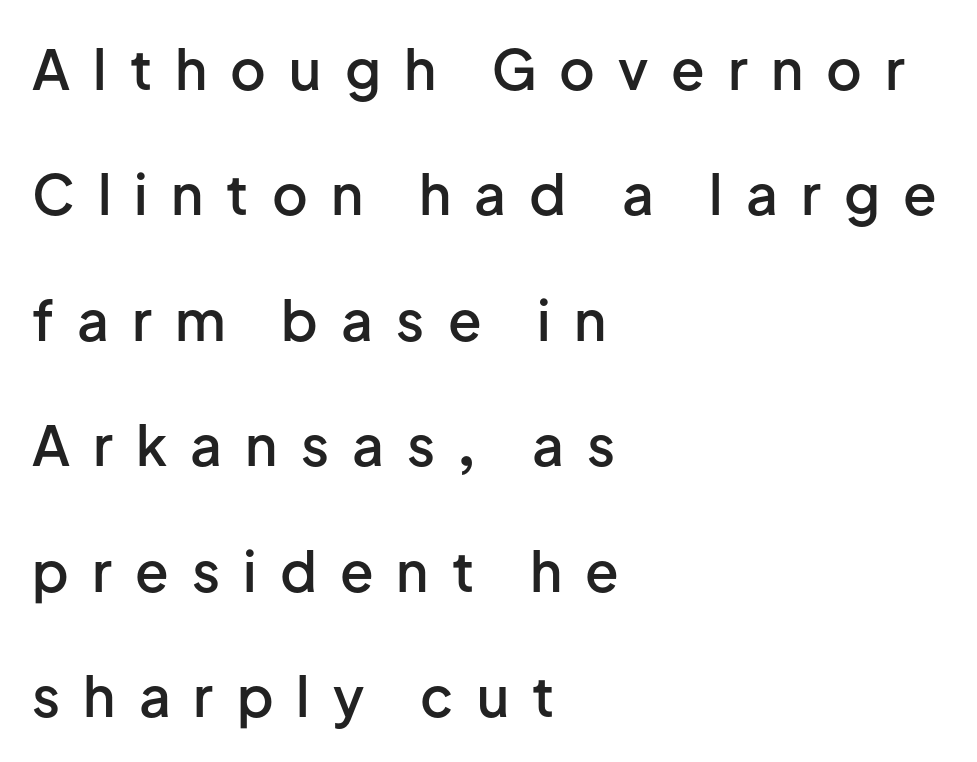
{"serif": "no", "italic": "no", "bold": "semi", "weight": "semibold", "width": "normal", "stroke_contrast": "low", "x_height": "medium", "monospaced": "no", "underline": "no", "align": "left", "line_spacing": "loose", "line_spacing_ratio": 2.28, "letter_spacing": "wide", "letter_spacing_em": 0.42, "glyph_px": 55}
